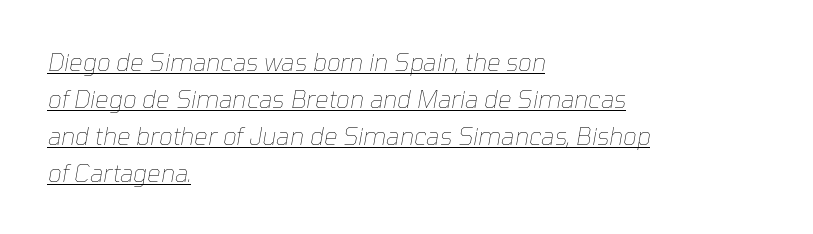
The image shows 24 px text type, italic (leaning right); set left-aligned, normal line spacing (1.54x), normal letter spacing, underlined.
